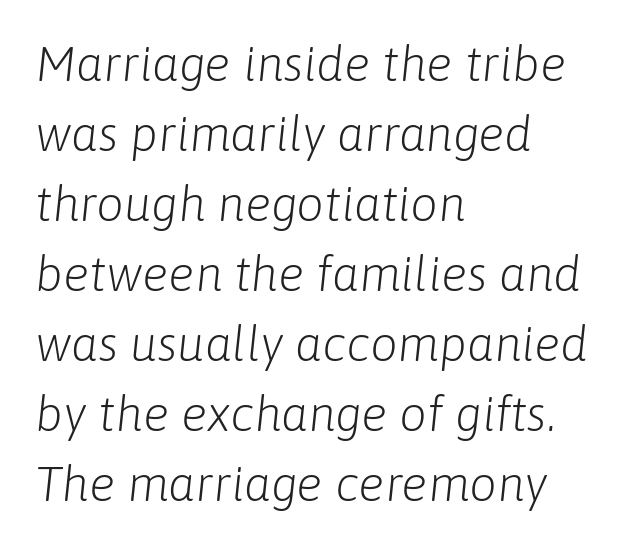
{"italic": "yes", "lean": "right", "slant_degrees": 6, "bold": "no", "weight": "light", "width": "normal", "stroke_contrast": "low", "x_height": "medium", "monospaced": "no", "underline": "no", "align": "left", "line_spacing": "normal", "line_spacing_ratio": 1.43, "letter_spacing": "normal", "letter_spacing_em": 0.0, "glyph_px": 49}
